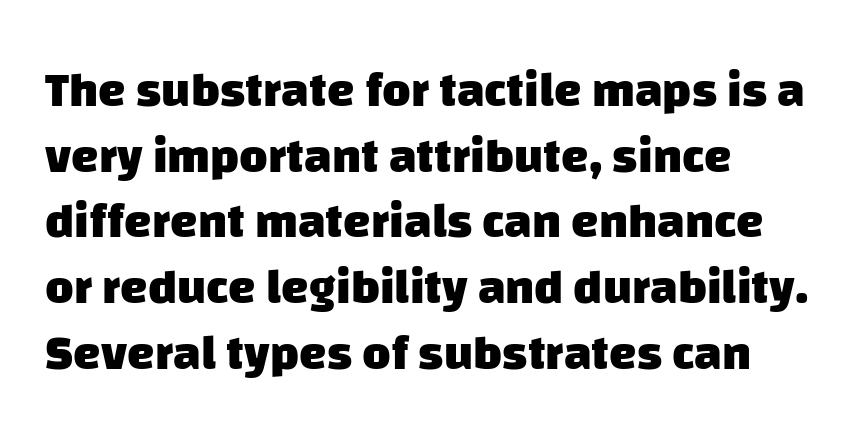
{"serif": "no", "bold": "yes", "weight": "heavy", "width": "normal", "stroke_contrast": "low", "x_height": "large", "monospaced": "no", "underline": "no", "align": "left", "line_spacing": "normal", "line_spacing_ratio": 1.34, "letter_spacing": "normal", "letter_spacing_em": 0.0, "glyph_px": 49}
